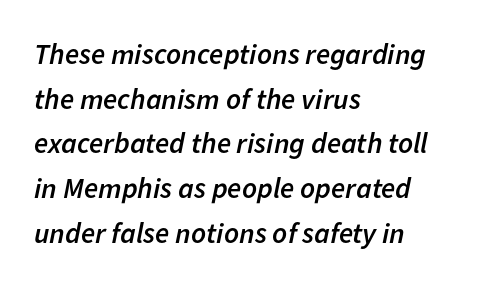
The image shows 29 px semibold type, italic (leaning right); set left-aligned, normal line spacing (1.54x), normal letter spacing, not underlined; low stroke contrast and a medium x-height.
